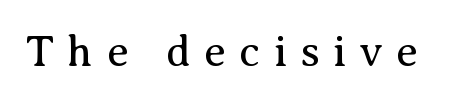
The image shows 44 px regular-weight serif type, upright; set unusually wide letter spacing (+0.3 em), not underlined; medium stroke contrast and a medium x-height.
